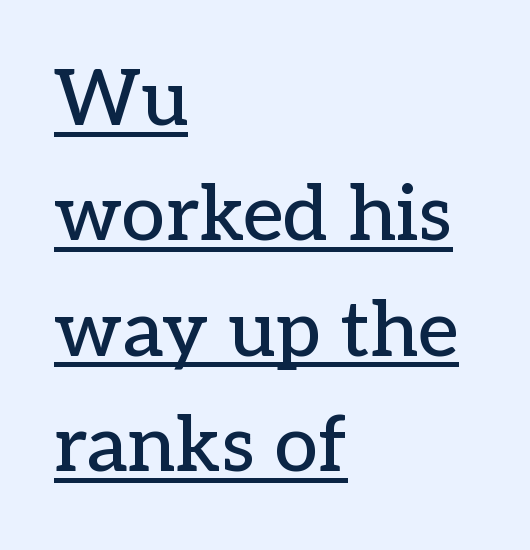
{"serif": "yes", "italic": "no", "width": "normal", "stroke_contrast": "low", "x_height": "medium", "monospaced": "no", "underline": "yes", "align": "left", "line_spacing": "normal", "line_spacing_ratio": 1.48, "letter_spacing": "normal", "letter_spacing_em": 0.0, "glyph_px": 78}
